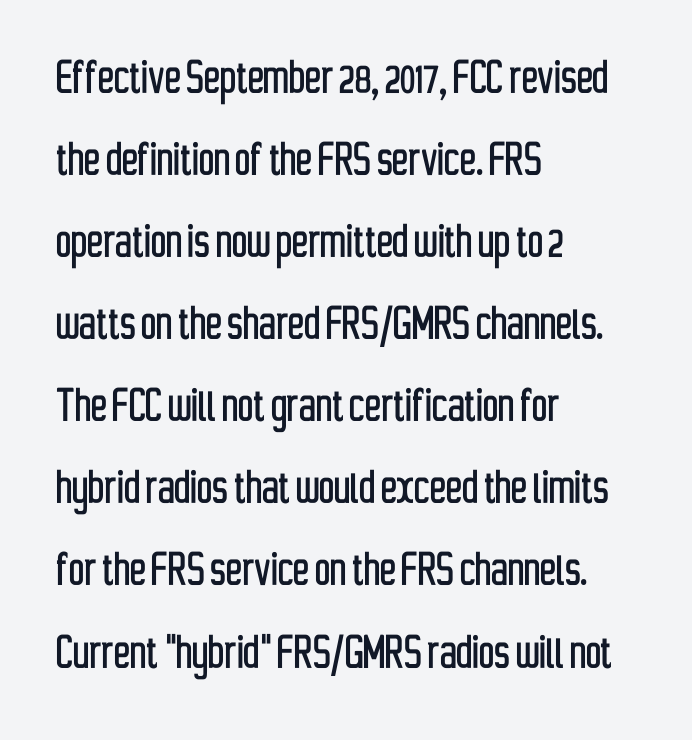
{"serif": "no", "italic": "no", "width": "condensed", "stroke_contrast": "low", "x_height": "medium", "monospaced": "no", "underline": "no", "align": "left", "line_spacing": "normal", "line_spacing_ratio": 1.52, "letter_spacing": "normal", "letter_spacing_em": 0.0, "glyph_px": 54}
